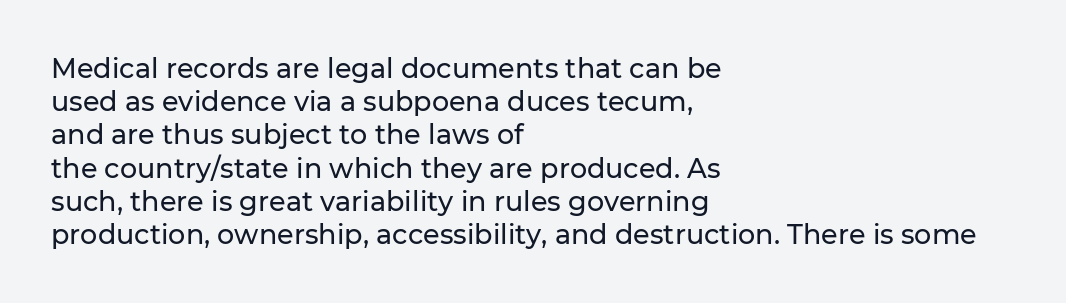
The image shows 27 px text type, upright; set left-aligned, line spacing 1.23x, normal letter spacing, not underlined.
